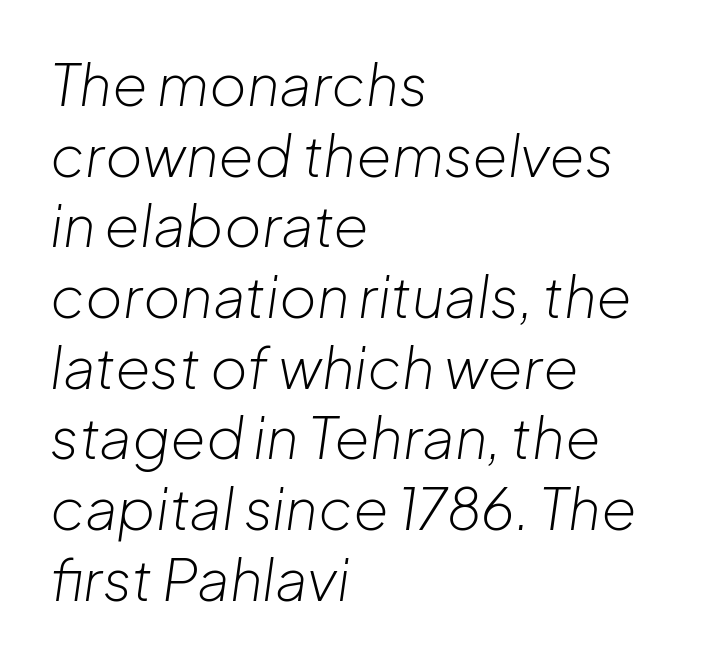
The image shows 57 px light type, italic (leaning right); set left-aligned, line spacing 1.24x, normal letter spacing, not underlined; low stroke contrast and a medium x-height.
